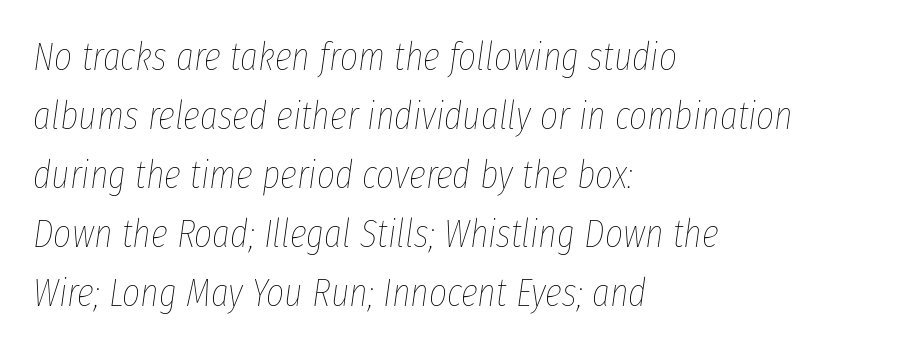
Q: Is the text bold? A: No.
Q: Is the text italic (slanted)? A: Yes, it leans right by about 8 degrees.
Q: Is the text underlined? A: No.
Q: How is the paragraph aligned? A: Left-aligned.
Q: Is the spacing between letters normal or unusually wide? A: Normal.
Q: Is the spacing between lines tight, normal or loose? A: Normal.
Q: Width (condensed, normal, or wide)? A: Condensed.
Q: Stroke contrast? A: Low.
Q: x-height? A: Medium.
Q: Monospaced? A: No.
